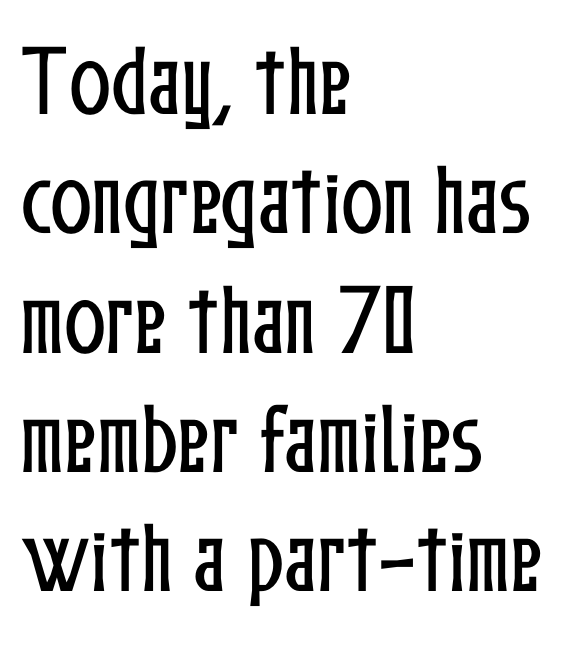
The image shows 78 px condensed type, upright; set left-aligned, normal line spacing (1.53x), normal letter spacing, not underlined; low stroke contrast and a medium x-height.
